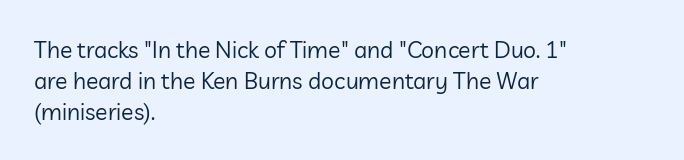
Q: Is the text bold? A: No.
Q: Is the text italic (slanted)? A: No, it is upright.
Q: Is the text underlined? A: No.
Q: How is the paragraph aligned? A: Left-aligned.
Q: Is the spacing between letters normal or unusually wide? A: Normal.
Q: Is the spacing between lines tight, normal or loose? A: Normal.
